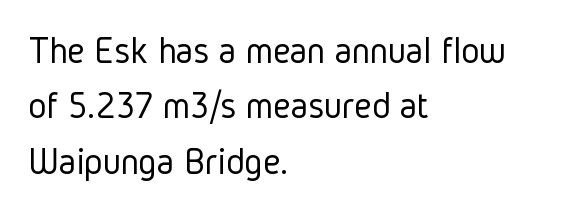
Q: Is the text bold? A: No.
Q: Is the text italic (slanted)? A: No, it is upright.
Q: Is the typeface a serif or a sans-serif typeface? A: Sans-serif.
Q: Is the text underlined? A: No.
Q: How is the paragraph aligned? A: Left-aligned.
Q: Is the spacing between letters normal or unusually wide? A: Normal.
Q: Is the spacing between lines tight, normal or loose? A: Normal.
Q: Width (condensed, normal, or wide)? A: Condensed.
Q: Stroke contrast? A: Low.
Q: x-height? A: Medium.
Q: Monospaced? A: No.
